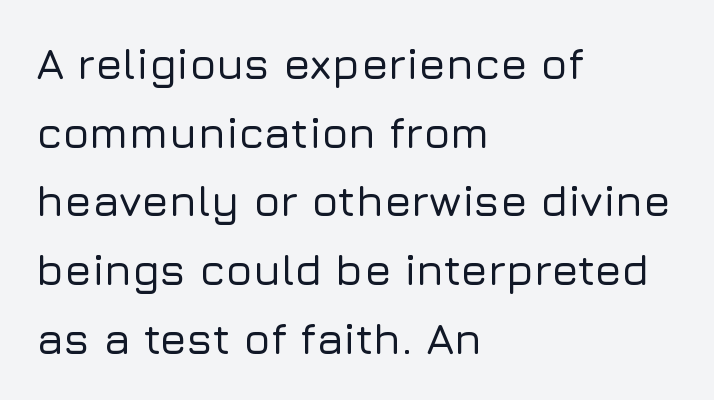
Nope, no serifs anywhere on these letters. The letters sit at their default tracking, neither squeezed nor spread. Rendered with straight, roman letterforms. The foot of each line stays bare and open.
